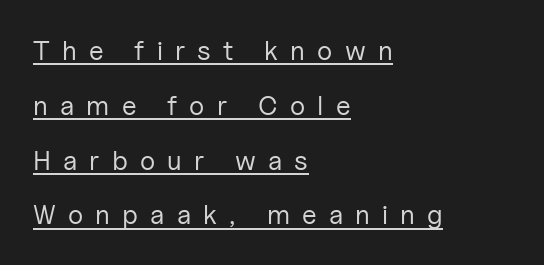
The image shows 27 px text type, upright; set left-aligned, loose line spacing (2.03x), unusually wide letter spacing (+0.45 em), underlined.
